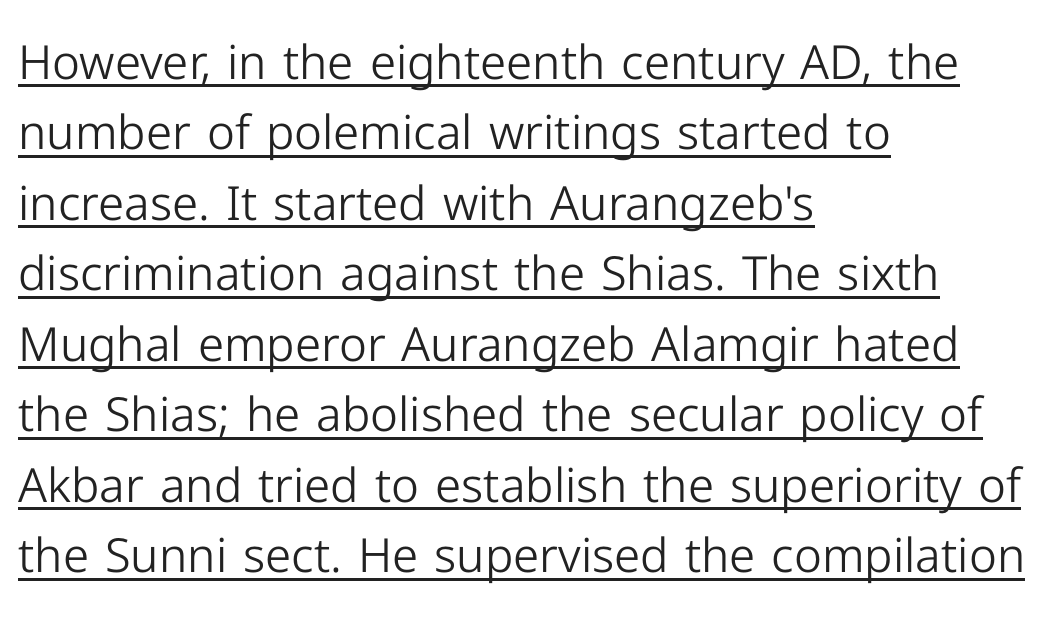
{"serif": "no", "italic": "no", "bold": "no", "weight": "light", "width": "normal", "stroke_contrast": "low", "x_height": "medium", "monospaced": "no", "underline": "yes", "align": "left", "line_spacing": "normal", "line_spacing_ratio": 1.5, "letter_spacing": "normal", "letter_spacing_em": 0.0, "glyph_px": 47}
